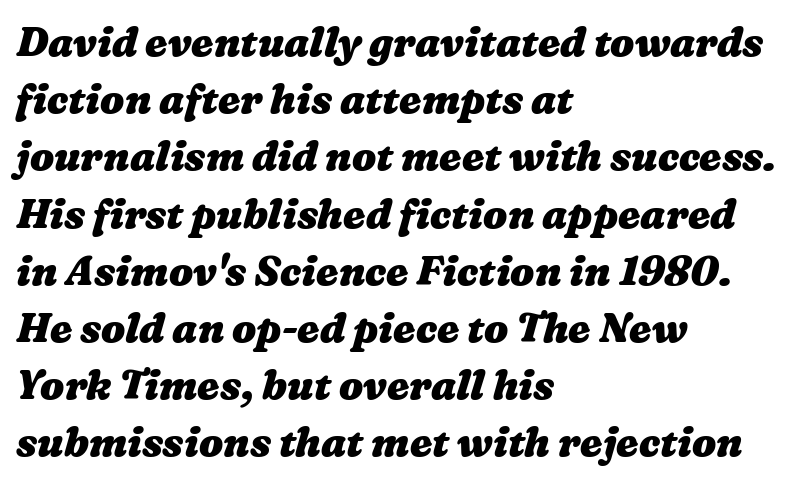
{"bold": "yes", "weight": "heavy", "width": "wide", "stroke_contrast": "medium", "x_height": "medium", "monospaced": "no", "underline": "no", "align": "left", "line_spacing": "normal", "line_spacing_ratio": 1.43, "letter_spacing": "normal", "letter_spacing_em": 0.0, "glyph_px": 40}
